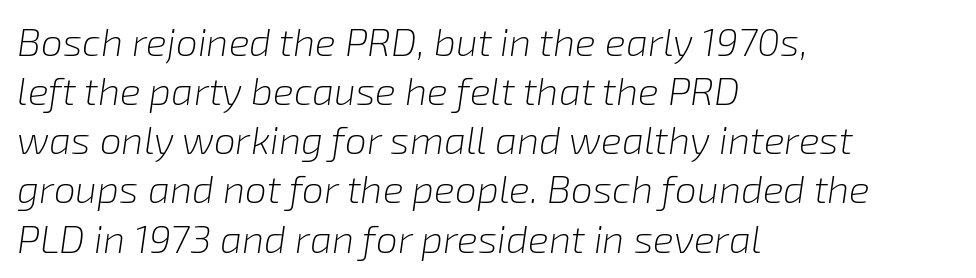
Q: Is the text bold? A: No.
Q: Is the text italic (slanted)? A: Yes, it leans right by about 8 degrees.
Q: Is the text underlined? A: No.
Q: How is the paragraph aligned? A: Left-aligned.
Q: Is the spacing between letters normal or unusually wide? A: Normal.
Q: Is the spacing between lines tight, normal or loose? A: Normal.
Q: Width (condensed, normal, or wide)? A: Normal.
Q: Stroke contrast? A: Low.
Q: x-height? A: Medium.
Q: Monospaced? A: No.
